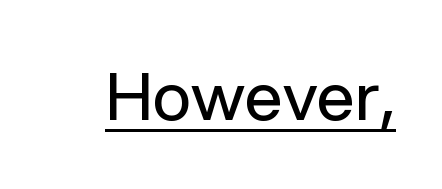
The specimen reads as upright at a glance. The passage shown is underscored from start to finish. Students, note that the glyphs here touch the page at normal intervals. Caption: face not bold, strokes unweighted.
